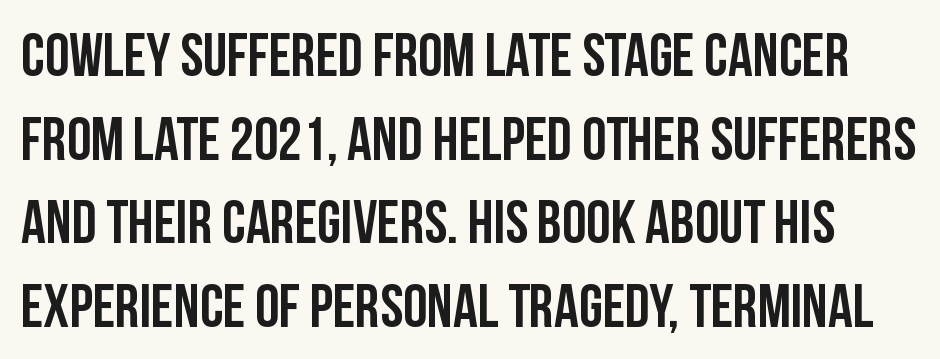
{"serif": "no", "italic": "no", "width": "condensed", "stroke_contrast": "low", "x_height": "large", "monospaced": "no", "underline": "no", "line_spacing": "normal", "line_spacing_ratio": 1.37, "letter_spacing": "normal", "letter_spacing_em": 0.0, "glyph_px": 61}
